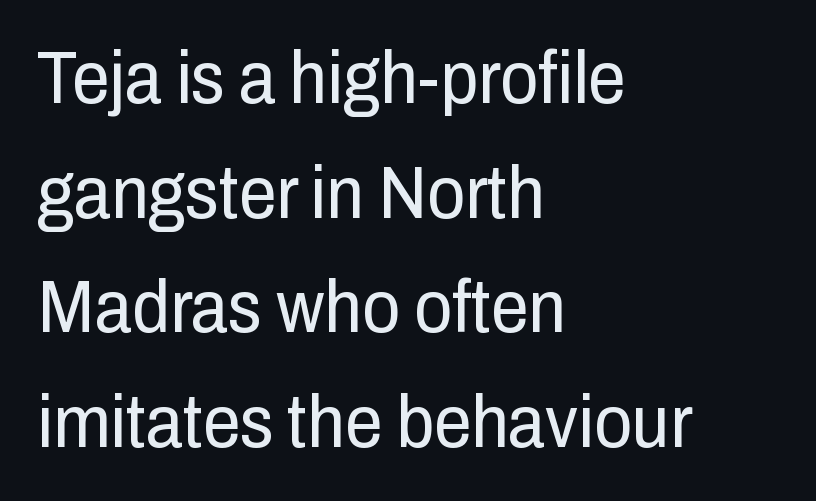
Q: Is the text bold? A: No.
Q: Is the text italic (slanted)? A: No, it is upright.
Q: Is the typeface a serif or a sans-serif typeface? A: Sans-serif.
Q: Is the text underlined? A: No.
Q: How is the paragraph aligned? A: Left-aligned.
Q: Is the spacing between letters normal or unusually wide? A: Normal.
Q: Is the spacing between lines tight, normal or loose? A: Normal.
Q: Width (condensed, normal, or wide)? A: Condensed.
Q: Stroke contrast? A: Low.
Q: x-height? A: Medium.
Q: Monospaced? A: No.
